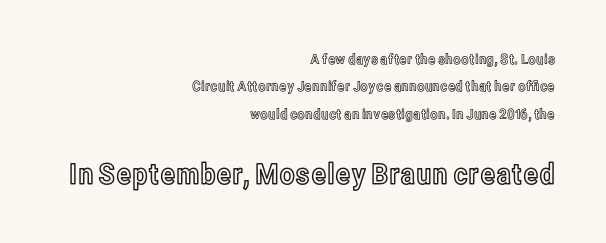
Does extra space separate the letters? No, they use regular spacing. Here the designer chose a conventional face with non-uniform glyph widths. The rendering anchors every line to the right-hand side. Look at the glyph heights: the lower group is clearly the bigger setting. It's the straight-up-and-down kind of type. Rows of type keep a wide berth in the vertical direction.
